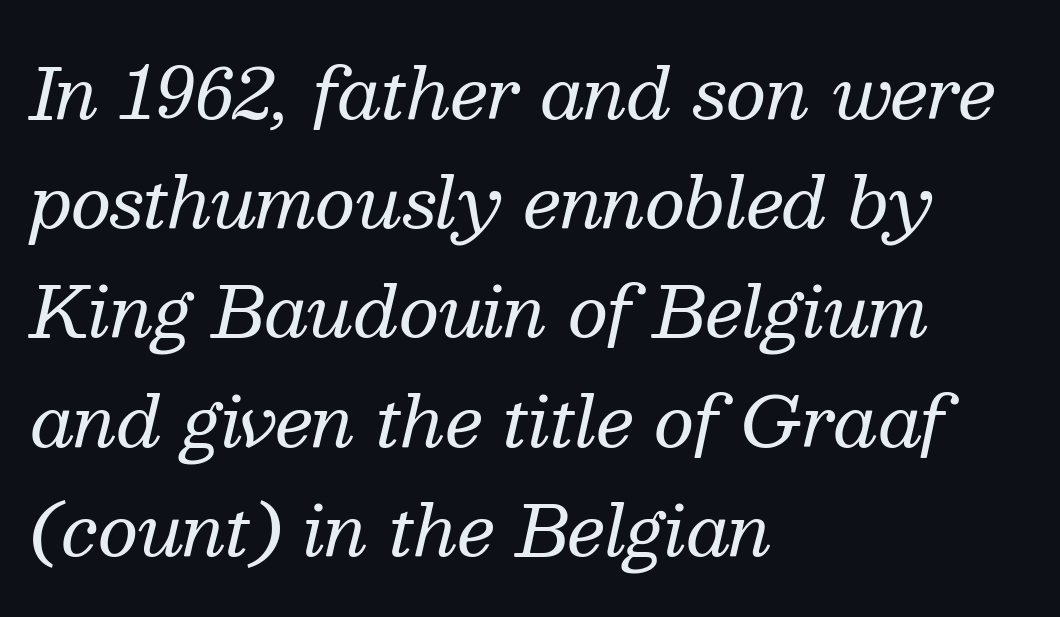
{"serif": "yes", "italic": "yes", "lean": "right", "slant_degrees": 13, "bold": "no", "weight": "regular", "width": "normal", "stroke_contrast": "medium", "x_height": "medium", "monospaced": "no", "underline": "no", "align": "left", "line_spacing": "normal", "line_spacing_ratio": 1.56, "letter_spacing": "normal", "letter_spacing_em": 0.0, "glyph_px": 70}
